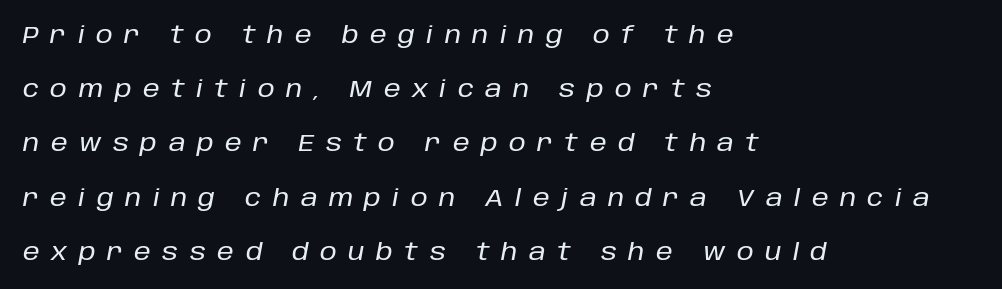
{"italic": "yes", "lean": "right", "slant_degrees": 10, "underline": "no", "align": "left", "line_spacing": "loose", "line_spacing_ratio": 2.26, "letter_spacing": "wide", "letter_spacing_em": 0.48, "glyph_px": 24}
